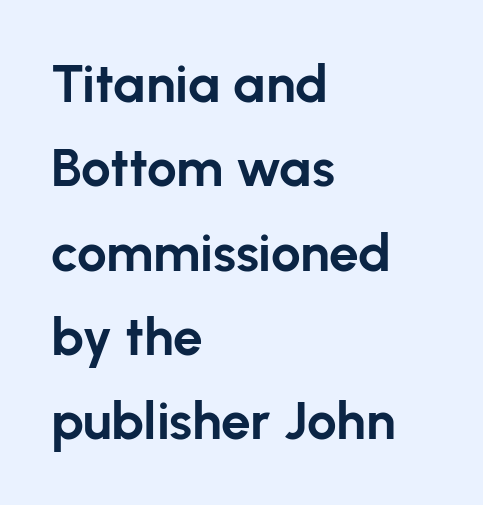
Q: Is the text bold? A: Yes.
Q: Is the text italic (slanted)? A: No, it is upright.
Q: Is the typeface a serif or a sans-serif typeface? A: Sans-serif.
Q: Is the text underlined? A: No.
Q: How is the paragraph aligned? A: Left-aligned.
Q: Is the spacing between letters normal or unusually wide? A: Normal.
Q: Is the spacing between lines tight, normal or loose? A: Normal.
Q: Width (condensed, normal, or wide)? A: Normal.
Q: Stroke contrast? A: Low.
Q: x-height? A: Medium.
Q: Monospaced? A: No.
